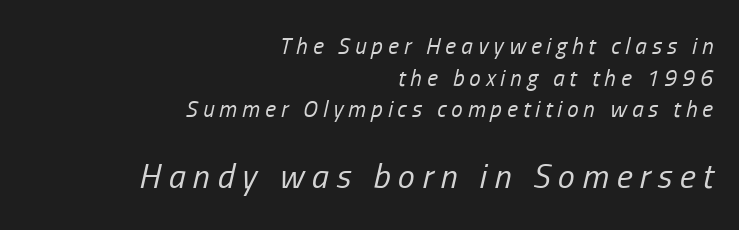
Q: Is the text bold? A: No.
Q: Is the text italic (slanted)? A: Yes, it leans right by about 13 degrees.
Q: Is the text underlined? A: No.
Q: How is the paragraph aligned? A: Right-aligned.
Q: Is the spacing between letters normal or unusually wide? A: Unusually wide.
Q: Is the spacing between lines tight, normal or loose? A: Normal.
Q: Which block of text is set in a larger size, the first (top) or the second (bottom)? A: The second (bottom) one.
Q: Width (condensed, normal, or wide)? A: Condensed.
Q: Stroke contrast? A: Low.
Q: x-height? A: Medium.
Q: Monospaced? A: No.
